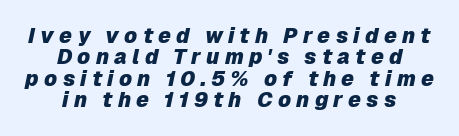
{"italic": "yes", "lean": "right", "slant_degrees": 12, "bold": "yes", "underline": "no", "align": "center", "line_spacing": "tight", "line_spacing_ratio": 1.02, "letter_spacing": "wide", "letter_spacing_em": 0.25, "glyph_px": 21}
